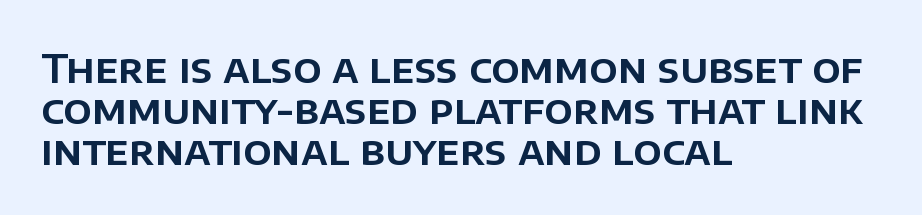
{"serif": "no", "italic": "no", "width": "normal", "stroke_contrast": "low", "x_height": "large", "monospaced": "no", "underline": "no", "align": "left", "line_spacing": "tight", "line_spacing_ratio": 1.02, "letter_spacing": "normal", "letter_spacing_em": 0.0, "glyph_px": 40}
